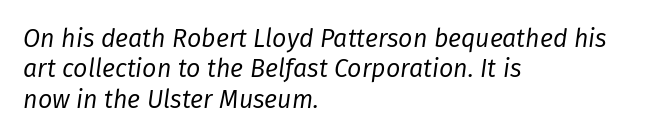
The image shows 25 px text type, italic (leaning right); set left-aligned, line spacing 1.22x, normal letter spacing, not underlined.
